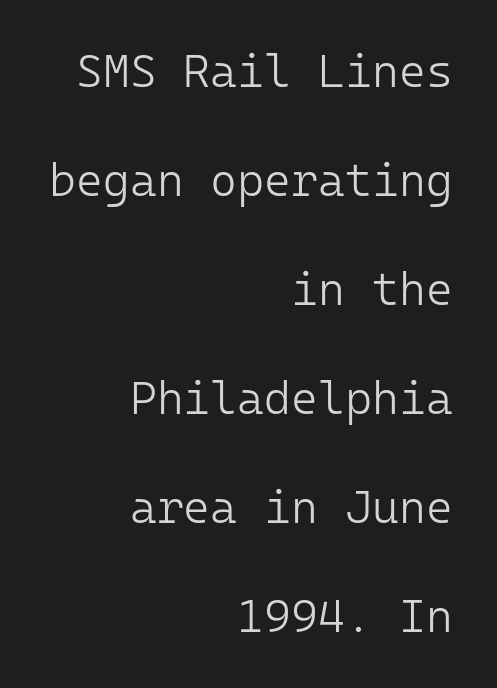
Q: Is the text bold? A: No.
Q: Is the text italic (slanted)? A: No, it is upright.
Q: Is the typeface a serif or a sans-serif typeface? A: Sans-serif.
Q: Is the text underlined? A: No.
Q: How is the paragraph aligned? A: Right-aligned.
Q: Is the spacing between letters normal or unusually wide? A: Normal.
Q: Is the spacing between lines tight, normal or loose? A: Loose.
Q: Width (condensed, normal, or wide)? A: Normal.
Q: Stroke contrast? A: Low.
Q: x-height? A: Medium.
Q: Monospaced? A: Yes.
